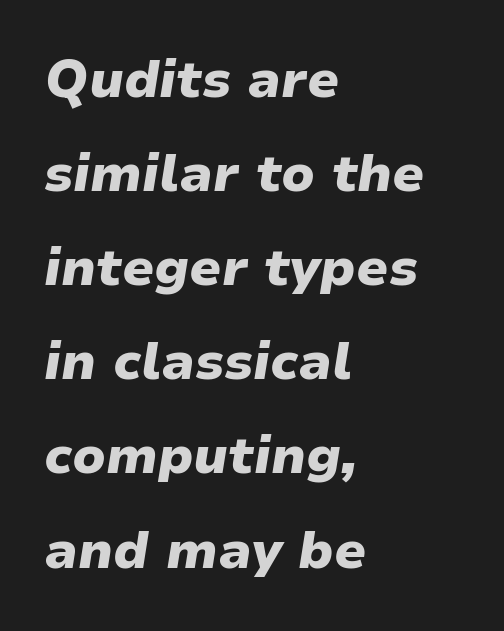
{"italic": "yes", "lean": "right", "slant_degrees": 9, "bold": "yes", "weight": "heavy", "width": "normal", "stroke_contrast": "low", "x_height": "medium", "monospaced": "no", "underline": "no", "align": "left", "line_spacing_ratio": 1.81, "letter_spacing": "normal", "letter_spacing_em": 0.0, "glyph_px": 52}
